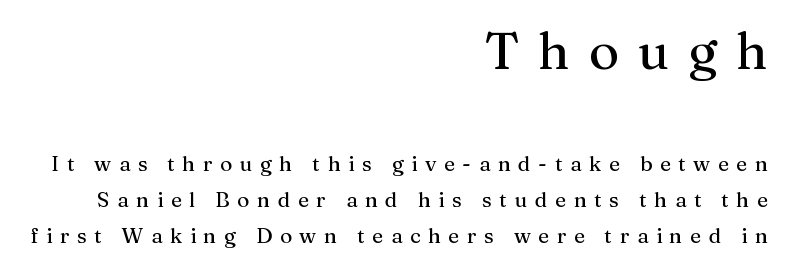
Each line ends at the same right margin while the left side varies. Do the characters align in a grid? No, the font is proportional. Glance below the letters and you will spot only blank space. Small tapered or slab feet sit at the stroke ends, so this counts as serif.
